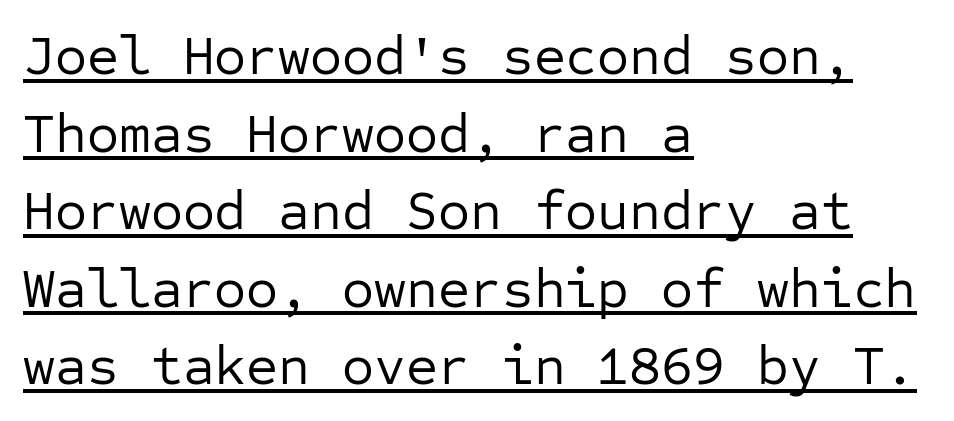
Q: Is the text bold? A: No.
Q: Is the text italic (slanted)? A: No, it is upright.
Q: Is the typeface a serif or a sans-serif typeface? A: Sans-serif.
Q: Is the text underlined? A: Yes.
Q: How is the paragraph aligned? A: Left-aligned.
Q: Is the spacing between letters normal or unusually wide? A: Normal.
Q: Is the spacing between lines tight, normal or loose? A: Normal.
Q: Width (condensed, normal, or wide)? A: Normal.
Q: Stroke contrast? A: Low.
Q: x-height? A: Medium.
Q: Monospaced? A: Yes.
